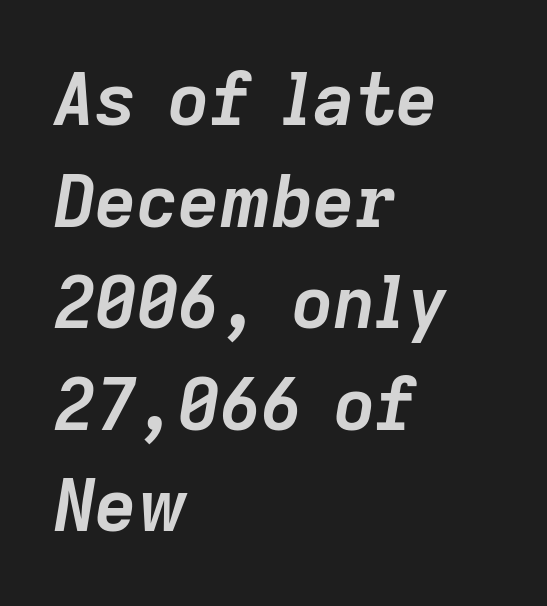
The image shows 72 px semibold type, italic (leaning right); set left-aligned, normal line spacing (1.41x), normal letter spacing, not underlined; low stroke contrast and a medium x-height.
